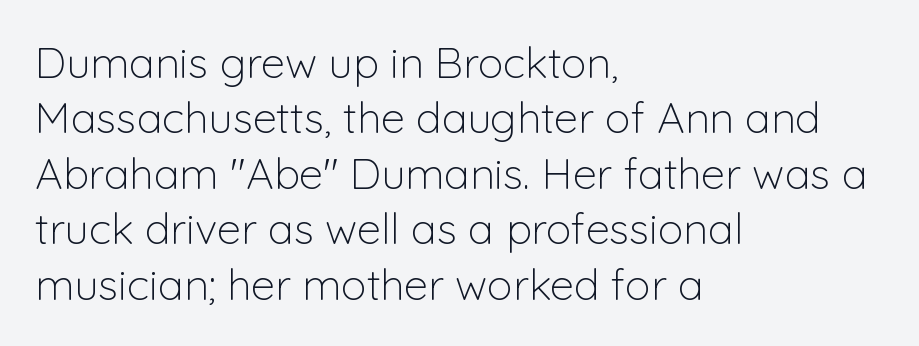
{"serif": "no", "italic": "no", "bold": "no", "weight": "light", "width": "normal", "stroke_contrast": "low", "x_height": "medium", "monospaced": "no", "underline": "no", "align": "left", "line_spacing": "normal", "line_spacing_ratio": 1.29, "letter_spacing": "normal", "letter_spacing_em": 0.0, "glyph_px": 43}
